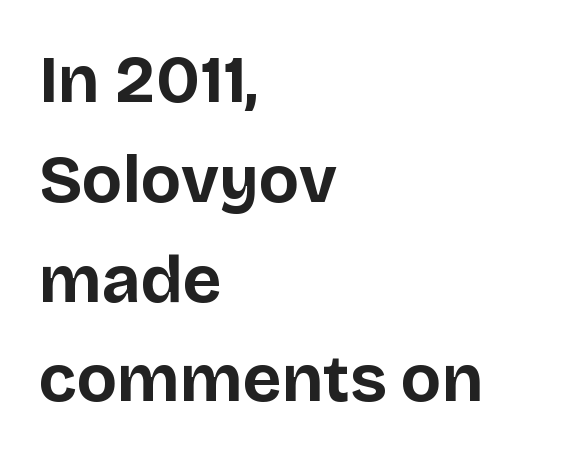
Q: Is the text bold? A: Yes.
Q: Is the text italic (slanted)? A: No, it is upright.
Q: Is the typeface a serif or a sans-serif typeface? A: Sans-serif.
Q: Is the text underlined? A: No.
Q: How is the paragraph aligned? A: Left-aligned.
Q: Is the spacing between letters normal or unusually wide? A: Normal.
Q: Is the spacing between lines tight, normal or loose? A: Normal.
Q: Width (condensed, normal, or wide)? A: Normal.
Q: Stroke contrast? A: Low.
Q: x-height? A: Large.
Q: Monospaced? A: No.
